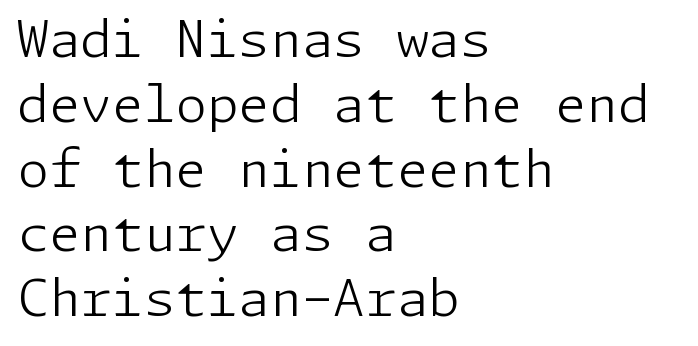
Weight: regular or lighter. Caption: multi-line text, flush left, ragged right. No extra tracking has been applied to these lines. A typesetter would call this leading conventional body-copy spacing.
